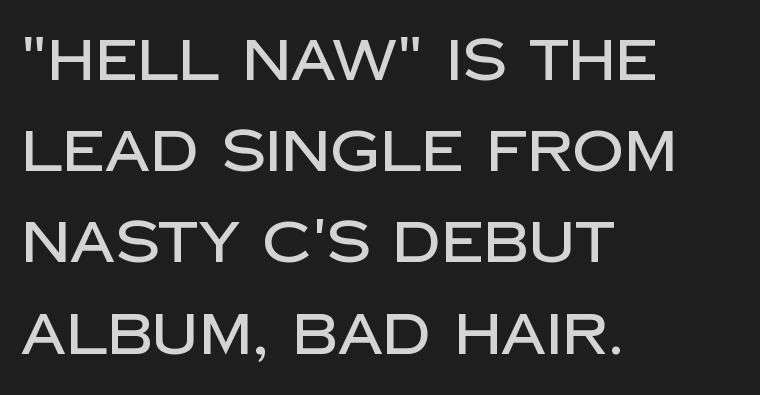
The zone under the glyphs is completely vacant. Inter-character spacing is left at the font's built-in metrics. Regarding serifs, this sample does without them. The letters advance in unequal steps, a hallmark of proportional type. Posture: upright roman. This rendering uses left alignment, leaving the right contour irregular.
